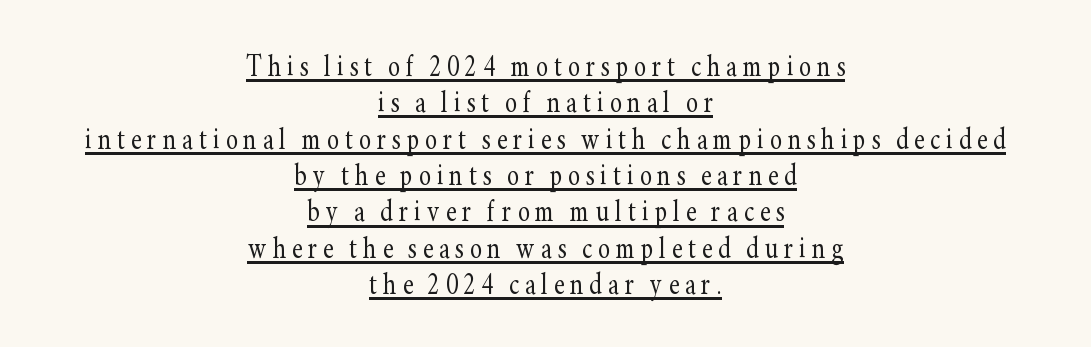
Q: Is the text bold? A: No.
Q: Is the text italic (slanted)? A: No, it is upright.
Q: Is the typeface a serif or a sans-serif typeface? A: Serif.
Q: Is the text underlined? A: Yes.
Q: How is the paragraph aligned? A: Centered.
Q: Is the spacing between lines tight, normal or loose? A: Tight.
Q: Width (condensed, normal, or wide)? A: Condensed.
Q: Stroke contrast? A: Low.
Q: x-height? A: Small.
Q: Monospaced? A: No.
